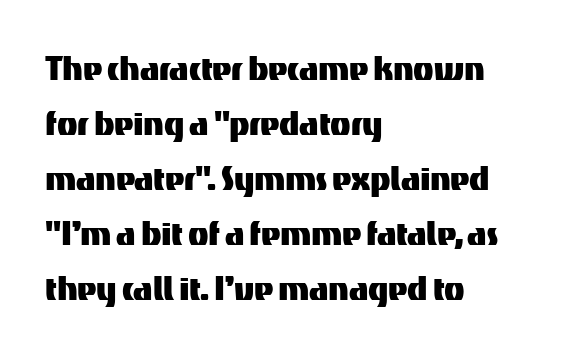
Q: Is the text italic (slanted)? A: No, it is upright.
Q: Is the typeface a serif or a sans-serif typeface? A: Sans-serif.
Q: Is the text underlined? A: No.
Q: How is the paragraph aligned? A: Left-aligned.
Q: Is the spacing between letters normal or unusually wide? A: Normal.
Q: Is the spacing between lines tight, normal or loose? A: Normal.
Q: Width (condensed, normal, or wide)? A: Normal.
Q: Stroke contrast? A: Medium.
Q: x-height? A: Medium.
Q: Monospaced? A: No.
